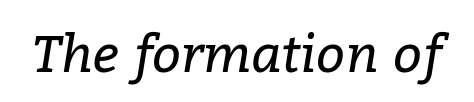
{"serif": "yes", "italic": "yes", "lean": "right", "slant_degrees": 9, "bold": "no", "weight": "regular", "width": "normal", "stroke_contrast": "low", "x_height": "medium", "monospaced": "no", "underline": "no", "letter_spacing": "normal", "letter_spacing_em": 0.0, "glyph_px": 51}
